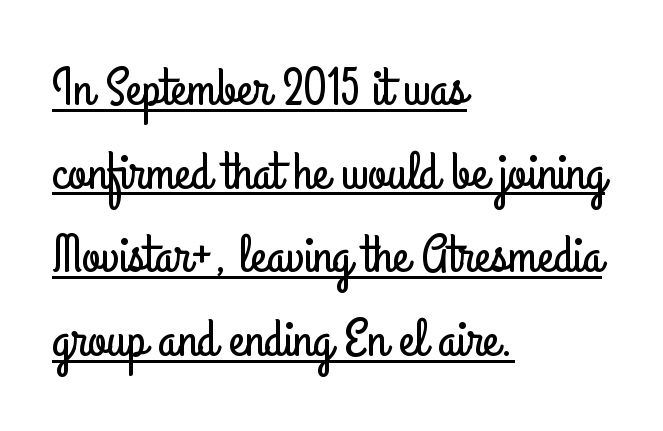
The image shows 54 px condensed sans-serif type; set left-aligned, normal line spacing (1.55x), normal letter spacing, underlined; low stroke contrast and a small x-height.
